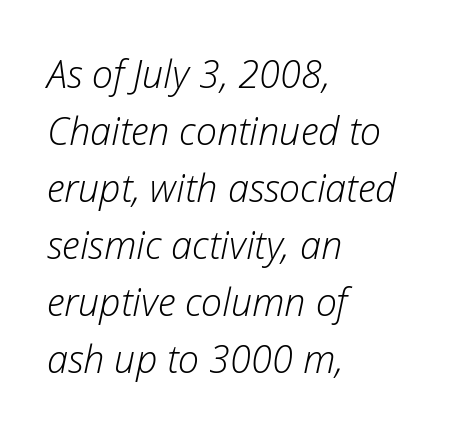
The image shows 38 px light type, italic (leaning right); set left-aligned, normal line spacing (1.5x), normal letter spacing, not underlined; low stroke contrast and a medium x-height.
